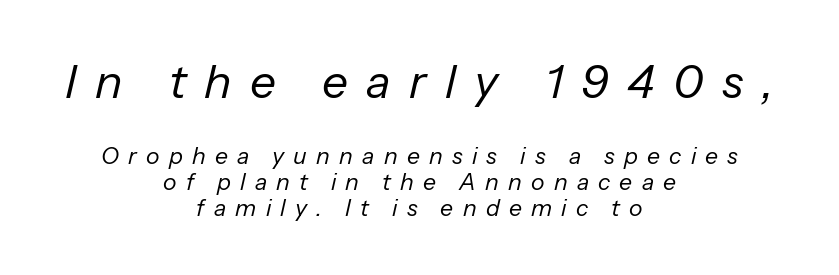
The paragraph shown floats in the horizontal middle. In terms of leading, this rendering errs on the cramped side. Character widths vary here, with narrow letters taking less room than wide ones. The whole block is typeset with a tilt.
